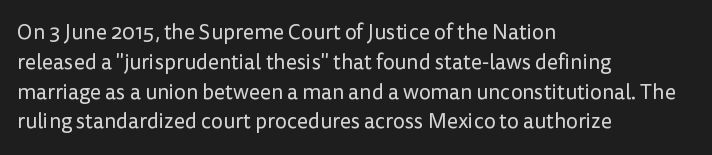
{"italic": "no", "bold": "no", "underline": "no", "align": "left", "line_spacing": "normal", "line_spacing_ratio": 1.42, "letter_spacing": "normal", "letter_spacing_em": 0.0, "glyph_px": 21}
